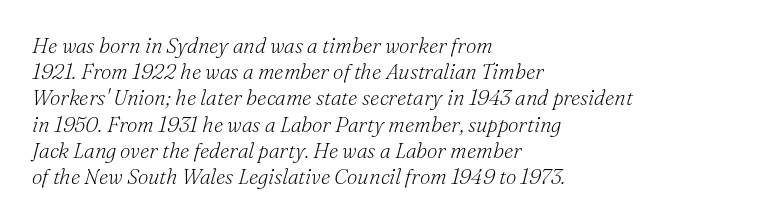
{"italic": "yes", "lean": "right", "slant_degrees": 16, "bold": "no", "underline": "no", "align": "left", "line_spacing": "normal", "line_spacing_ratio": 1.25, "letter_spacing": "normal", "letter_spacing_em": 0.0, "glyph_px": 21}
